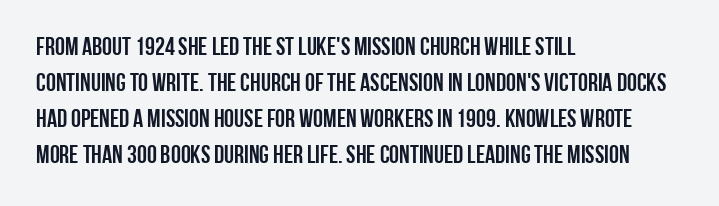
{"italic": "no", "underline": "no", "align": "left", "line_spacing": "normal", "line_spacing_ratio": 1.44, "letter_spacing": "normal", "letter_spacing_em": 0.0, "glyph_px": 25}
